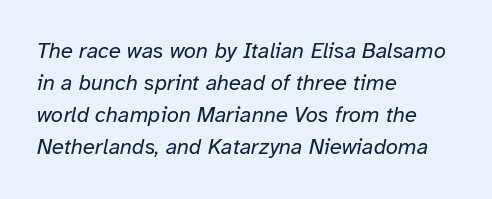
{"italic": "yes", "lean": "right", "slant_degrees": 12, "bold": "no", "underline": "no", "align": "left", "line_spacing": "normal", "line_spacing_ratio": 1.46, "letter_spacing": "normal", "letter_spacing_em": 0.0, "glyph_px": 22}
